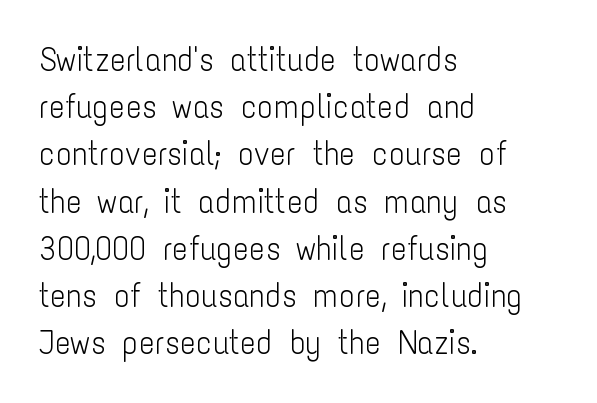
This rendering leaves character spacing at its baseline value. The face looks like a standard text weight, possibly lighter. The glyphs in this specimen are sans serif. Only glyphs here, with clear space below each row.
